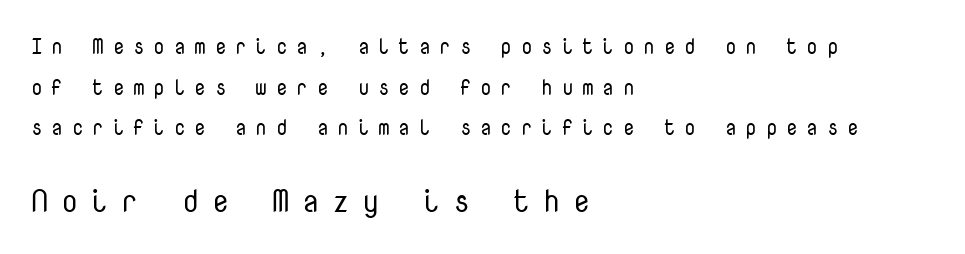
{"serif": "no", "italic": "no", "bold": "no", "weight": "regular", "width": "normal", "stroke_contrast": "low", "x_height": "medium", "monospaced": "yes", "underline": "no", "align": "left", "line_spacing": "loose", "line_spacing_ratio": 1.94, "letter_spacing": "wide", "letter_spacing_em": 0.41, "larger_block": "second", "size_ratio": 1.48, "glyph_px": 31}
